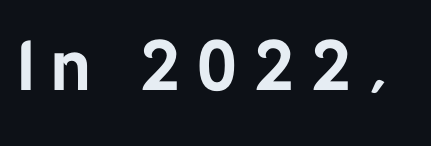
Unlike italic type, these characters show no tilt at all. A typesetter would call this heavily tracked-out type. The passage shown is typed in a proportional face where columns would drift. Serifs: no, the terminals of the letterforms are clean. On the weight axis this lands at bold, roughly 700.
